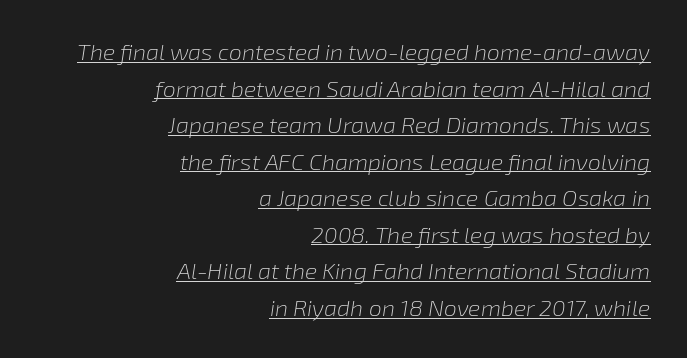
A rule runs beneath these lines of type. Compared with a flush-left layout, this one pins lines to the opposite, right side. Tracking value appears to be zero — textbook default spacing. If you measured baseline to baseline, you'd find a middling distance.
